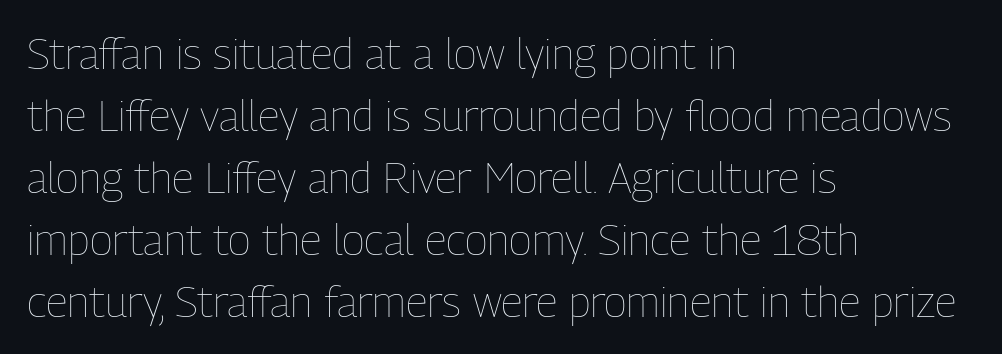
Q: Is the text bold? A: No.
Q: Is the text italic (slanted)? A: No, it is upright.
Q: Is the text underlined? A: No.
Q: How is the paragraph aligned? A: Left-aligned.
Q: Is the spacing between letters normal or unusually wide? A: Normal.
Q: Is the spacing between lines tight, normal or loose? A: Normal.
Q: Width (condensed, normal, or wide)? A: Condensed.
Q: Stroke contrast? A: Low.
Q: x-height? A: Medium.
Q: Monospaced? A: No.
